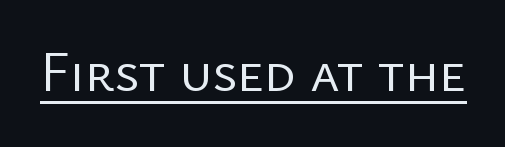
{"serif": "no", "italic": "no", "bold": "no", "weight": "regular", "width": "normal", "stroke_contrast": "low", "x_height": "medium", "monospaced": "no", "underline": "yes", "letter_spacing": "normal", "letter_spacing_em": 0.0, "glyph_px": 56}
